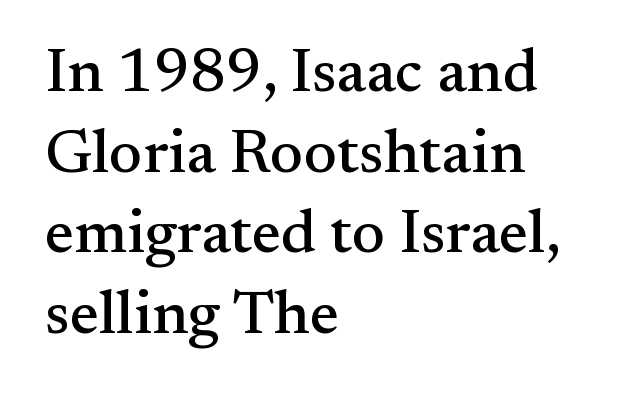
{"serif": "yes", "italic": "no", "width": "normal", "stroke_contrast": "medium", "x_height": "small", "monospaced": "no", "underline": "no", "align": "left", "line_spacing": "normal", "line_spacing_ratio": 1.3, "letter_spacing": "normal", "letter_spacing_em": 0.0, "glyph_px": 62}
